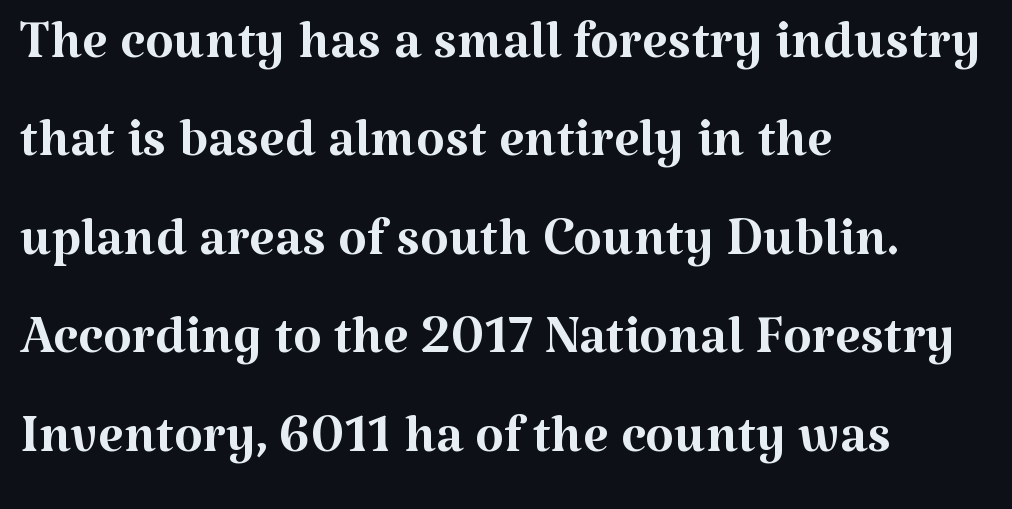
Q: Is the text bold? A: No.
Q: Is the text italic (slanted)? A: No, it is upright.
Q: Is the typeface a serif or a sans-serif typeface? A: Serif.
Q: Is the text underlined? A: No.
Q: How is the paragraph aligned? A: Left-aligned.
Q: Is the spacing between letters normal or unusually wide? A: Normal.
Q: Is the spacing between lines tight, normal or loose? A: Normal.
Q: Width (condensed, normal, or wide)? A: Normal.
Q: Stroke contrast? A: Medium.
Q: x-height? A: Medium.
Q: Monospaced? A: No.
